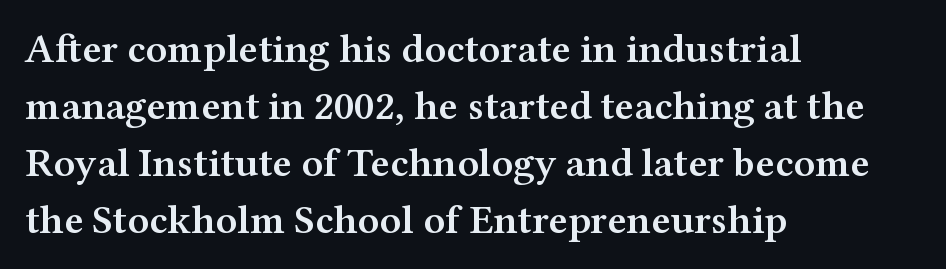
Q: Is the text bold? A: Semi-bold.
Q: Is the text italic (slanted)? A: No, it is upright.
Q: Is the typeface a serif or a sans-serif typeface? A: Serif.
Q: Is the text underlined? A: No.
Q: How is the paragraph aligned? A: Left-aligned.
Q: Is the spacing between letters normal or unusually wide? A: Normal.
Q: Is the spacing between lines tight, normal or loose? A: Normal.
Q: Width (condensed, normal, or wide)? A: Wide.
Q: Stroke contrast? A: Medium.
Q: x-height? A: Medium.
Q: Monospaced? A: No.
